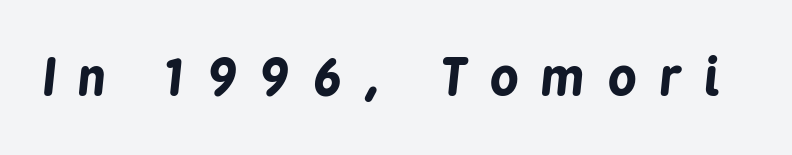
The image shows 50 px bold, condensed type, italic (leaning right); set unusually wide letter spacing (+0.47 em), not underlined; low stroke contrast and a medium x-height.
